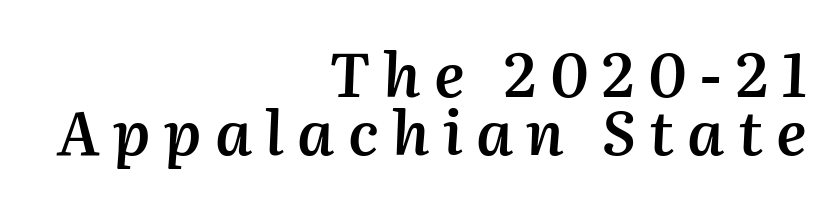
Rule under the text: the space is simply empty. The font is running at a semibold setting, under full bold. Looks like regular typesetting: each glyph gets only the width it needs. The tracking jumps out immediately: characters are airy and widely separated. This block would grow much taller if given ordinary leading; it's compressed now. The paragraph has a hard right edge and a soft left edge.
